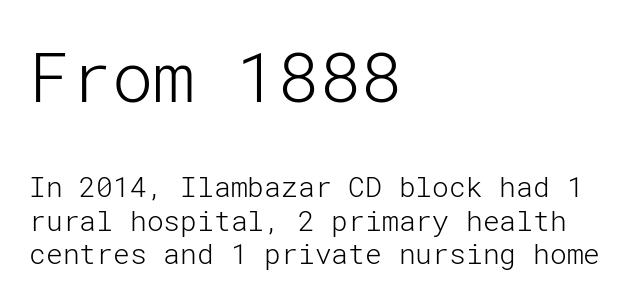
{"serif": "no", "italic": "no", "bold": "no", "weight": "light", "width": "normal", "stroke_contrast": "low", "x_height": "medium", "underline": "no", "align": "left", "line_spacing_ratio": 1.2, "letter_spacing": "normal", "letter_spacing_em": 0.0, "larger_block": "first", "size_ratio": 2.46, "glyph_px": 69}
